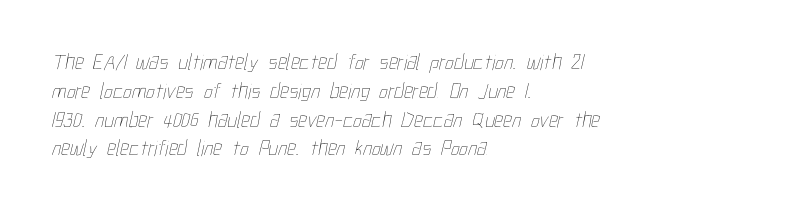
Normally led — the rows are evenly, conventionally spaced. Standard letterfit; no display-style spreading of the glyphs. Underline: absent. Short and long lines alike share a common starting point at left.
